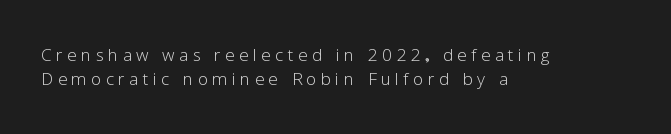
{"italic": "no", "bold": "no", "underline": "no", "align": "left", "line_spacing": "tight", "line_spacing_ratio": 1.06, "glyph_px": 23}
